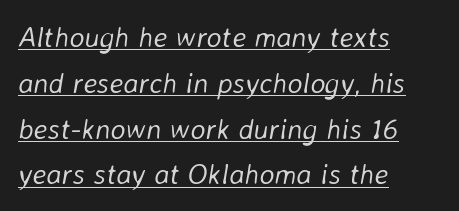
Think standard paragraph weight, or any step lighter than that. In terms of posture, this sample is oblique. Glance below the letters and you will spot a drawn line. Standard letterfit; no display-style spreading of the glyphs.
